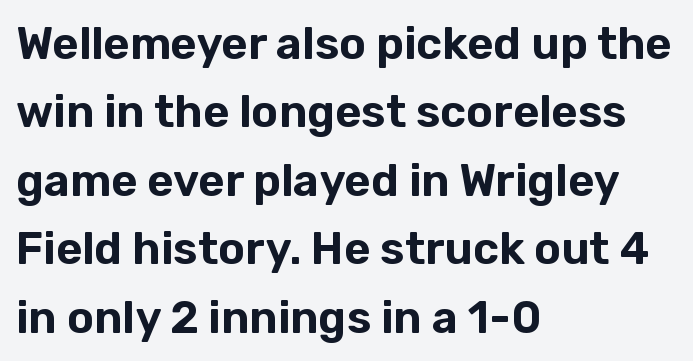
Q: Is the text italic (slanted)? A: No, it is upright.
Q: Is the typeface a serif or a sans-serif typeface? A: Sans-serif.
Q: Is the text underlined? A: No.
Q: How is the paragraph aligned? A: Left-aligned.
Q: Is the spacing between letters normal or unusually wide? A: Normal.
Q: Is the spacing between lines tight, normal or loose? A: Normal.
Q: Width (condensed, normal, or wide)? A: Normal.
Q: Stroke contrast? A: Low.
Q: x-height? A: Medium.
Q: Monospaced? A: No.
